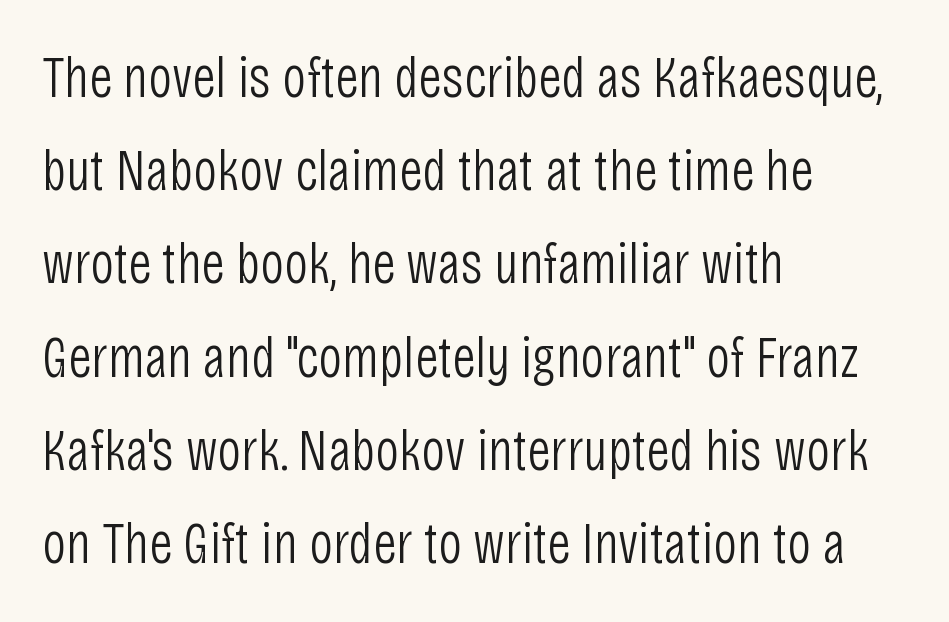
Horizontally, the lines are justified to the leading edge only. Here the designer chose a conventional face with non-uniform glyph widths. If you measured baseline to baseline, you'd find a middling distance. Tracking value appears to be zero — textbook default spacing. Unmarked baselines from the first word to the last. Stem width sits at or under what a default text font uses.
